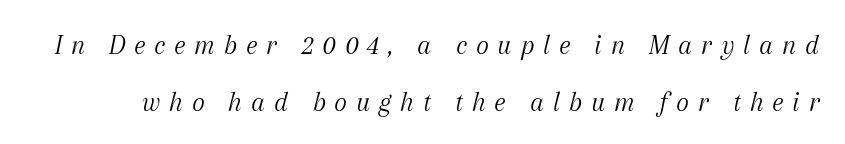
{"serif": "yes", "italic": "yes", "lean": "right", "slant_degrees": 12, "bold": "no", "weight": "light", "width": "normal", "stroke_contrast": "medium", "x_height": "medium", "monospaced": "no", "underline": "no", "line_spacing": "loose", "line_spacing_ratio": 2.02, "letter_spacing": "wide", "letter_spacing_em": 0.3, "glyph_px": 28}
